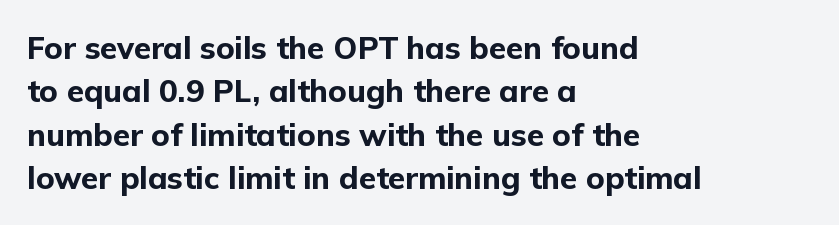
Underlining? Definitely not there. Short and long lines alike share a common starting point at left. Compared with typical paragraphs, the rows here are spaced about the same. This rendering leaves character spacing at its baseline value. Italic: no, the glyphs are upright roman.
